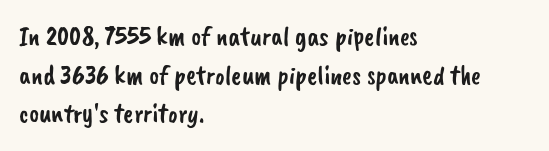
Check the space under the baseline: it is left empty. Alignment: flush left. Default kerning and tracking; the words read as compact shapes. One glance says typical: line gaps are just what's usual.
